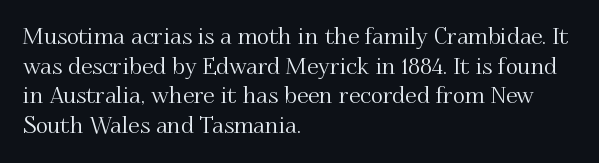
The image shows 23 px text type, upright; set left-aligned, normal line spacing (1.29x), normal letter spacing, not underlined.
